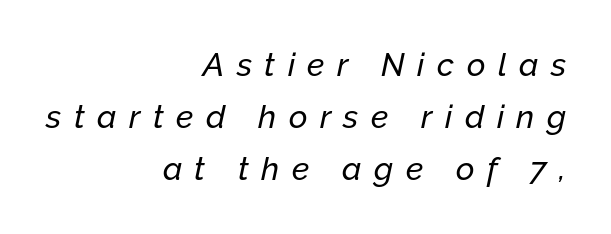
The image shows 32 px text type, italic (leaning right); set right-aligned, normal line spacing (1.63x), unusually wide letter spacing (+0.39 em), not underlined; low stroke contrast and a medium x-height.
